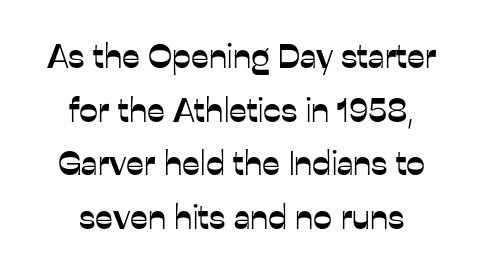
The foot of each line stays bare and open. It's the straight-up-and-down kind of type. Short note: letters normally spaced. Whoever set this chose a conventional vertical rhythm. A student would call this center alignment; a typographer would say set centered.
